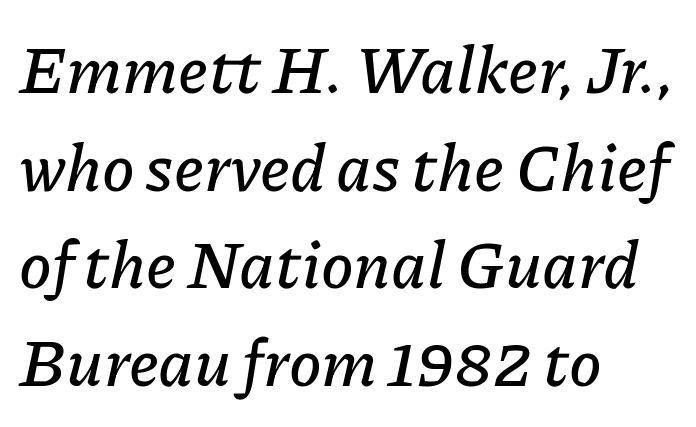
Observe the ordinary spacing: letters are neighbours, not strangers. These lines were composed using italics. The string is rendered with underlining switched off. The letters advance in unequal steps, a hallmark of proportional type. Students, observe: this is what conventionally led text looks like. Alignment: flush left.
